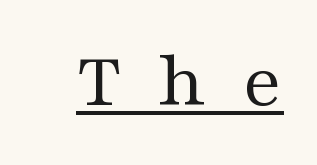
The letterforms stand isolated, each surrounded by extra space. Posture: straight, roman, zero tilt. Weight: regular or lighter. The sample's only ornament is a line tracing under the words. In terms of letterform style, serifs are clearly present. Here the designer chose a conventional face with non-uniform glyph widths.
